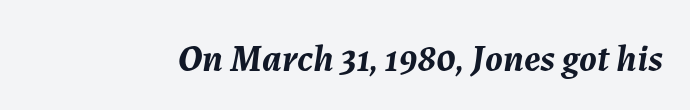
The passage shown has conventional tracking throughout. Heavy-handed strokes throughout: this text is bold. Do the characters align in a grid? No, the font is proportional. The passage shown is not underscored anywhere.
